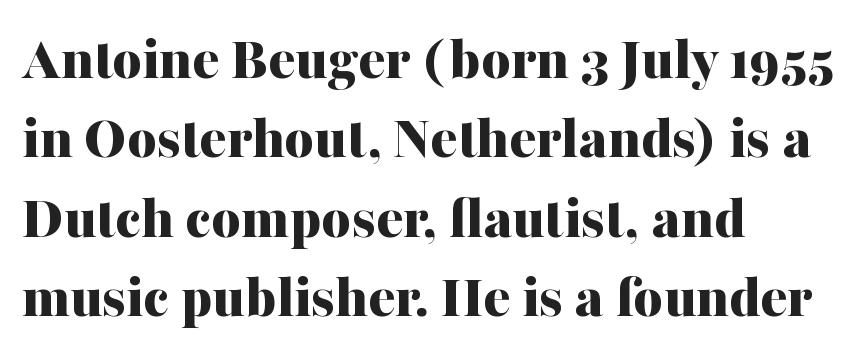
{"serif": "yes", "italic": "no", "bold": "yes", "weight": "bold", "width": "normal", "stroke_contrast": "medium", "x_height": "medium", "monospaced": "no", "underline": "no", "align": "left", "line_spacing": "normal", "line_spacing_ratio": 1.26, "letter_spacing": "normal", "letter_spacing_em": 0.0, "glyph_px": 63}
